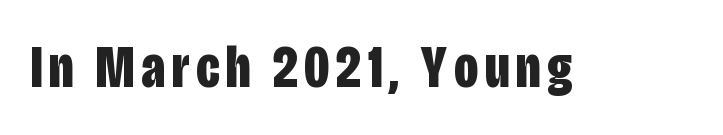
{"serif": "no", "italic": "no", "bold": "yes", "weight": "bold", "width": "condensed", "stroke_contrast": "low", "x_height": "large", "monospaced": "no", "underline": "no", "glyph_px": 60}
